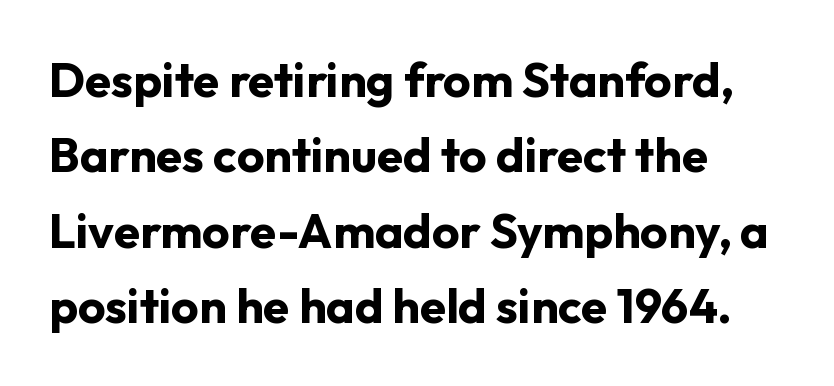
Is the letter spacing exaggerated? No — it looks like the ordinary default. The characters display no serif detailing; their extremities are plain. Has an underline been added? It has not. Here the designer chose a conventional face with non-uniform glyph widths.
